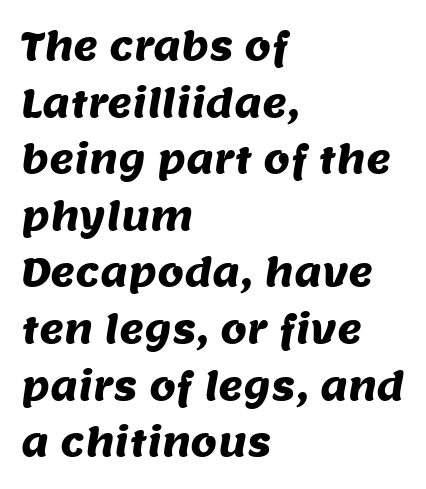
Q: Is the typeface a serif or a sans-serif typeface? A: Sans-serif.
Q: Is the text underlined? A: No.
Q: How is the paragraph aligned? A: Left-aligned.
Q: Is the spacing between letters normal or unusually wide? A: Normal.
Q: Is the spacing between lines tight, normal or loose? A: Normal.
Q: Width (condensed, normal, or wide)? A: Normal.
Q: Stroke contrast? A: Medium.
Q: x-height? A: Large.
Q: Monospaced? A: No.
